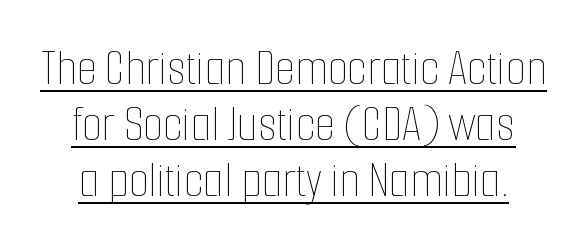
{"italic": "no", "bold": "no", "weight": "thin", "width": "condensed", "stroke_contrast": "low", "x_height": "medium", "monospaced": "no", "underline": "yes", "line_spacing": "tight", "line_spacing_ratio": 1.08, "letter_spacing": "normal", "letter_spacing_em": 0.0, "glyph_px": 52}
